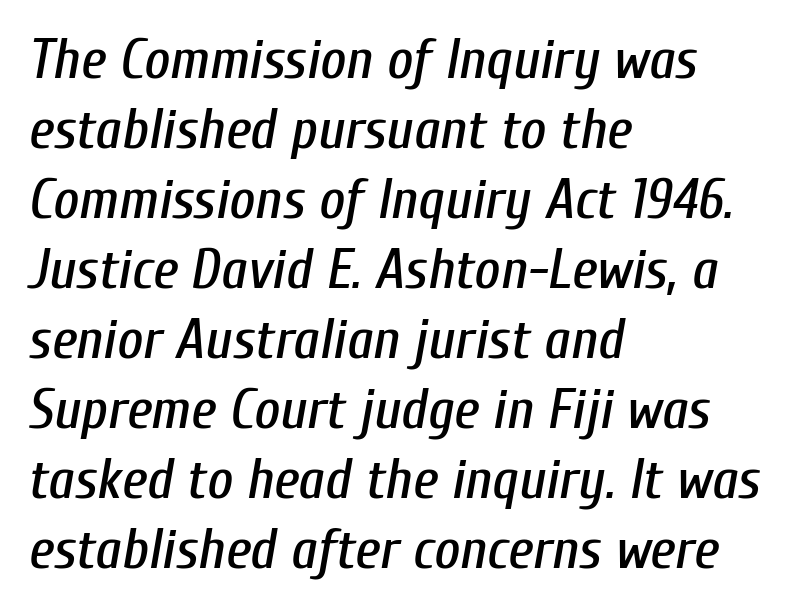
Q: Is the text italic (slanted)? A: Yes, it leans right by about 10 degrees.
Q: Is the text underlined? A: No.
Q: How is the paragraph aligned? A: Left-aligned.
Q: Is the spacing between letters normal or unusually wide? A: Normal.
Q: Is the spacing between lines tight, normal or loose? A: Normal.
Q: Width (condensed, normal, or wide)? A: Condensed.
Q: Stroke contrast? A: Low.
Q: x-height? A: Medium.
Q: Monospaced? A: No.
